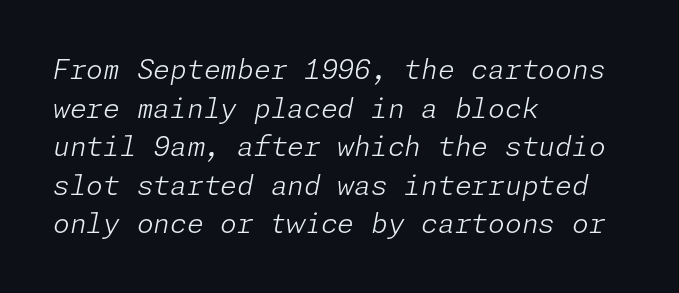
The image shows 27 px text type, italic (leaning right); set left-aligned, normal line spacing (1.43x), normal letter spacing, not underlined.
